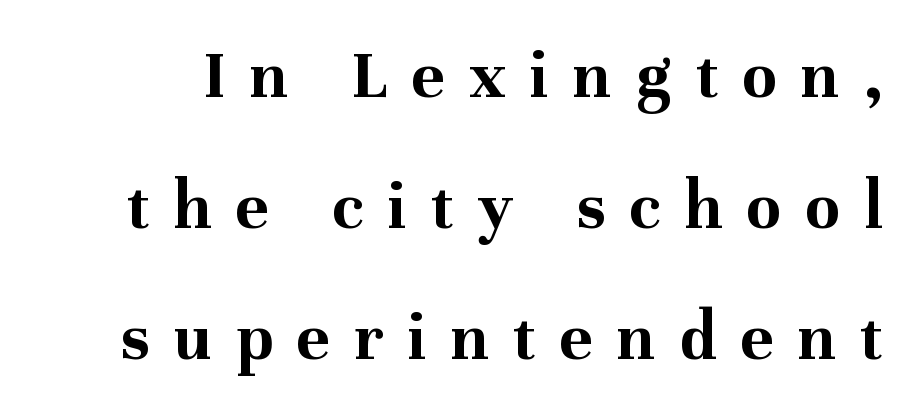
Q: Is the text bold? A: Yes.
Q: Is the text italic (slanted)? A: No, it is upright.
Q: Is the typeface a serif or a sans-serif typeface? A: Serif.
Q: Is the text underlined? A: No.
Q: Is the spacing between letters normal or unusually wide? A: Unusually wide.
Q: Width (condensed, normal, or wide)? A: Normal.
Q: Stroke contrast? A: Medium.
Q: x-height? A: Medium.
Q: Monospaced? A: No.
